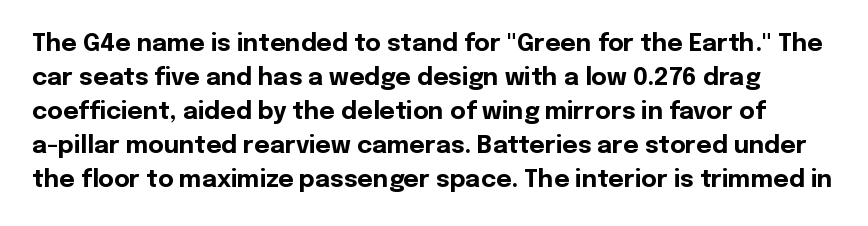
Q: Is the text bold? A: Yes.
Q: Is the text italic (slanted)? A: No, it is upright.
Q: Is the text underlined? A: No.
Q: Is the spacing between letters normal or unusually wide? A: Normal.
Q: Is the spacing between lines tight, normal or loose? A: Normal.
